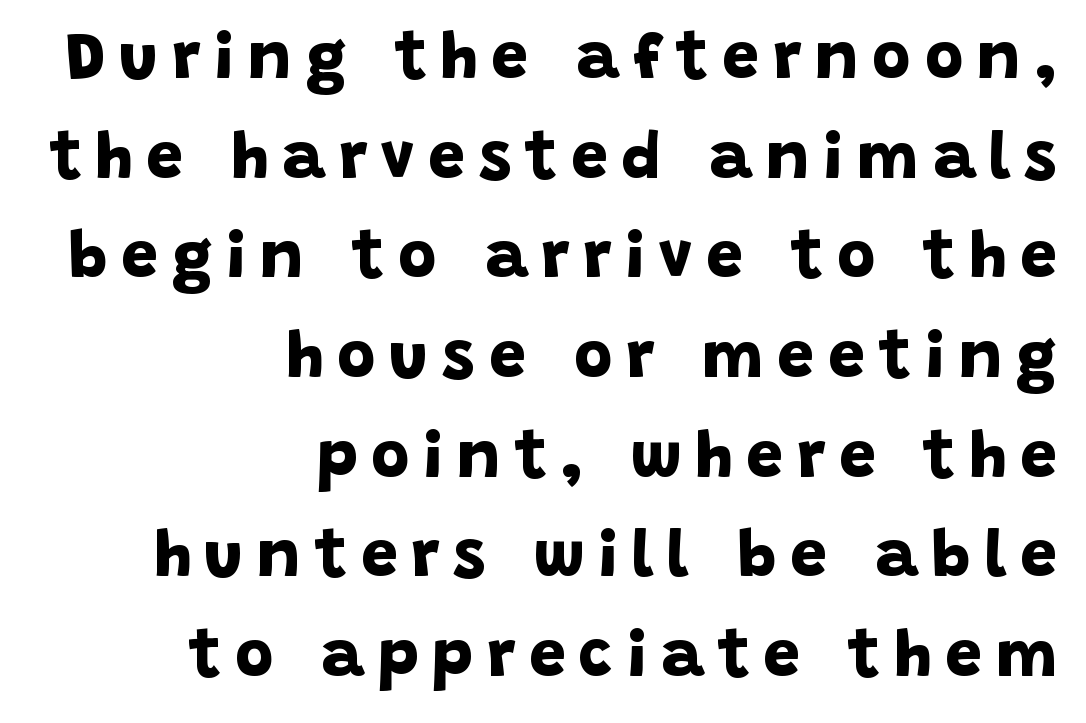
{"serif": "no", "bold": "yes", "weight": "bold", "width": "normal", "stroke_contrast": "low", "x_height": "large", "monospaced": "no", "underline": "no", "align": "right", "line_spacing": "normal", "line_spacing_ratio": 1.51, "letter_spacing": "wide", "letter_spacing_em": 0.21, "glyph_px": 66}
